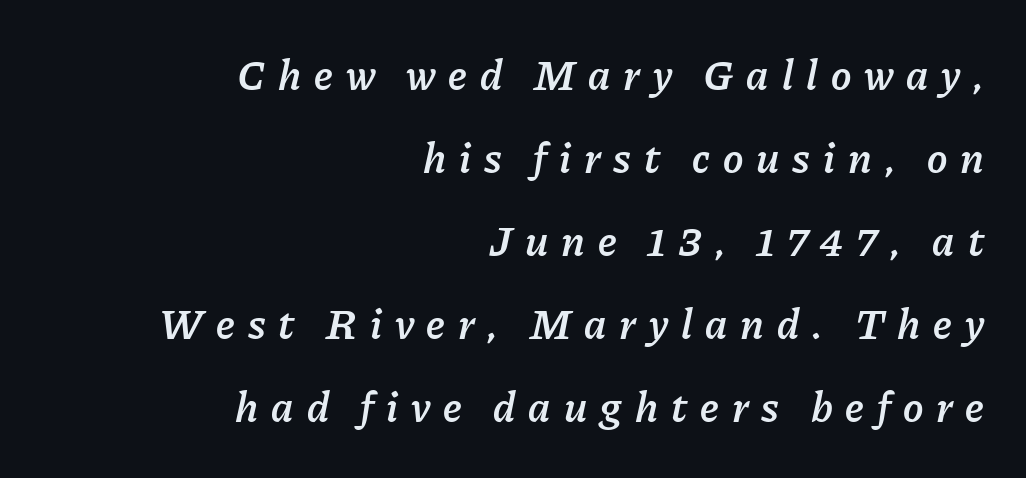
Q: Is the text bold? A: Semi-bold.
Q: Is the text italic (slanted)? A: Yes, it leans right by about 11 degrees.
Q: Is the text underlined? A: No.
Q: How is the paragraph aligned? A: Right-aligned.
Q: Is the spacing between letters normal or unusually wide? A: Unusually wide.
Q: Is the spacing between lines tight, normal or loose? A: Loose.
Q: Width (condensed, normal, or wide)? A: Normal.
Q: Stroke contrast? A: Low.
Q: x-height? A: Medium.
Q: Monospaced? A: No.
